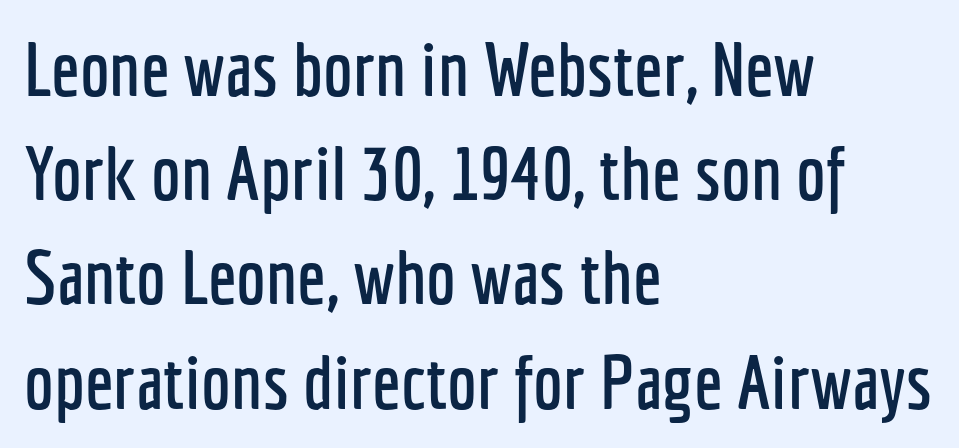
{"serif": "no", "italic": "no", "width": "condensed", "stroke_contrast": "low", "x_height": "medium", "monospaced": "no", "underline": "no", "align": "left", "line_spacing": "normal", "line_spacing_ratio": 1.39, "letter_spacing": "normal", "letter_spacing_em": 0.0, "glyph_px": 75}
